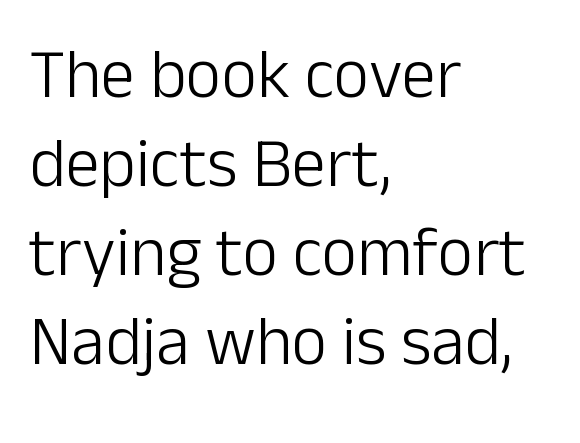
The image shows 69 px light sans-serif type, upright; set left-aligned, normal line spacing (1.29x), normal letter spacing, not underlined; low stroke contrast and a medium x-height.
